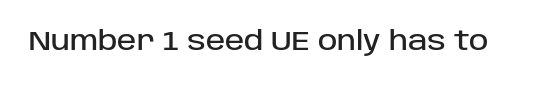
The image shows 26 px text type, upright; set normal letter spacing, not underlined.
